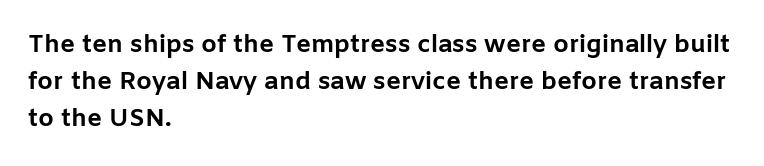
Italic: no, the glyphs are upright roman. Weight: bold. A typesetter would call this zero additional tracking. Does the copy run flush right? No — it runs flush left. In terms of leading, this rendering sits right in the middle. Quick note: underline off.
